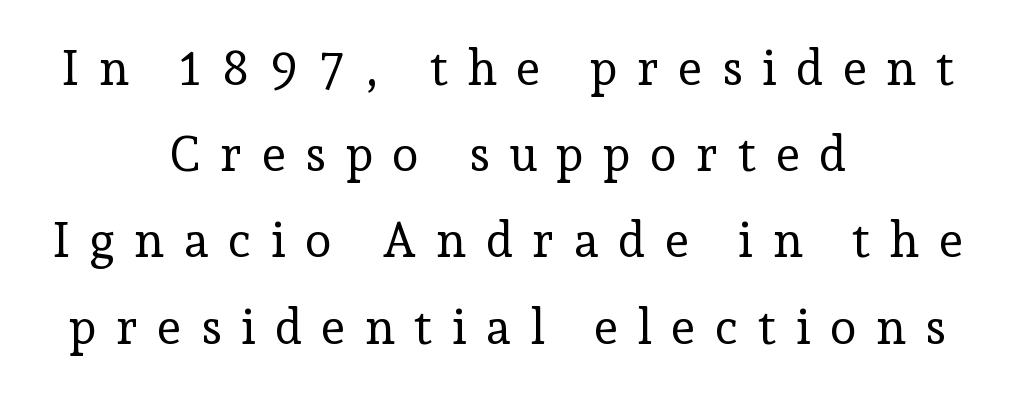
{"serif": "yes", "italic": "no", "bold": "no", "weight": "regular", "width": "normal", "stroke_contrast": "low", "x_height": "medium", "monospaced": "no", "underline": "no", "align": "center", "line_spacing_ratio": 1.76, "letter_spacing": "wide", "letter_spacing_em": 0.39, "glyph_px": 49}
